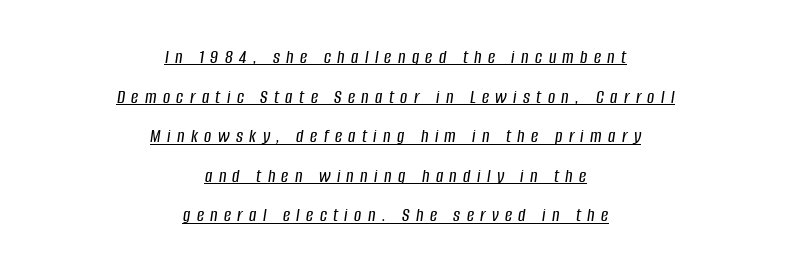
Teacher's note: observe the equal gaps on both sides — that is centered alignment. Looking at the ascenders, they clearly lean. Look at the tracking — it's clearly loosened, letters drifting apart. Regarding leading, the lines here are spaced well apart. Caption: lettering with a line underneath.
